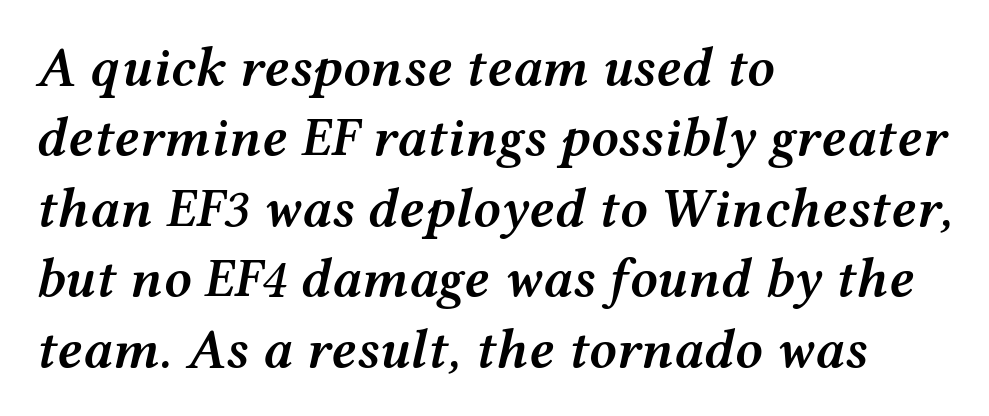
The image shows 55 px semibold, wide type, italic (leaning right); set left-aligned, normal line spacing (1.28x), normal letter spacing, not underlined; medium stroke contrast and a medium x-height.
